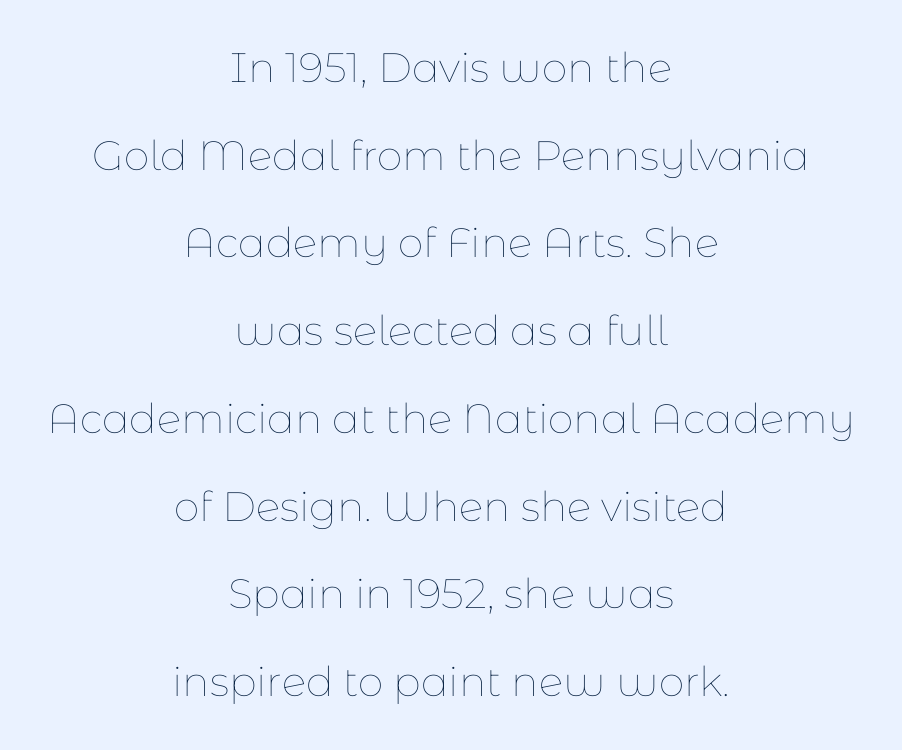
{"italic": "no", "bold": "no", "weight": "thin", "width": "normal", "stroke_contrast": "low", "x_height": "medium", "monospaced": "no", "underline": "no", "align": "center", "line_spacing": "loose", "line_spacing_ratio": 2.14, "letter_spacing": "normal", "letter_spacing_em": 0.0, "glyph_px": 41}
